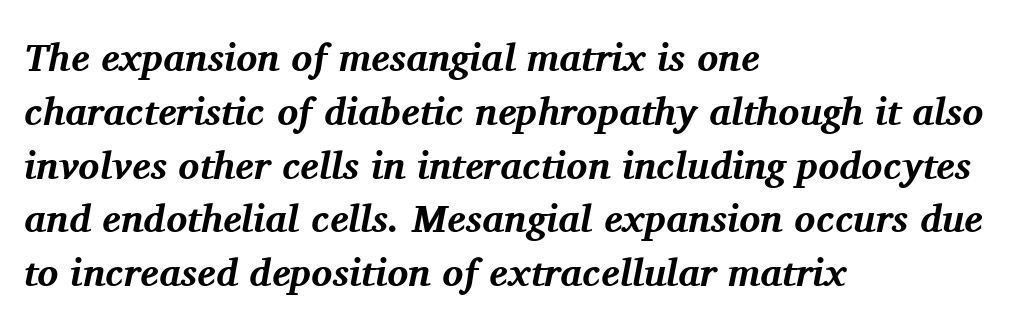
Nobody touched the tracking dial on this one. Every row of glyphs begins at an identical x-position on the left. Plain, unruled lines of type. Honestly, the row spacing looks completely unremarkable. Typographically, this falls in the serif category.
